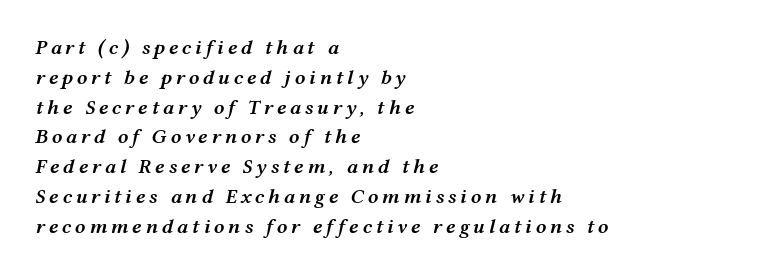
Its strokes are somewhat broadened, the hallmark of semibold type. Evenly set lines give the paragraph a standard silhouette. The lines are quadded left. Has an underline been added? It has not. The rendering applies a slant to the glyphs.
